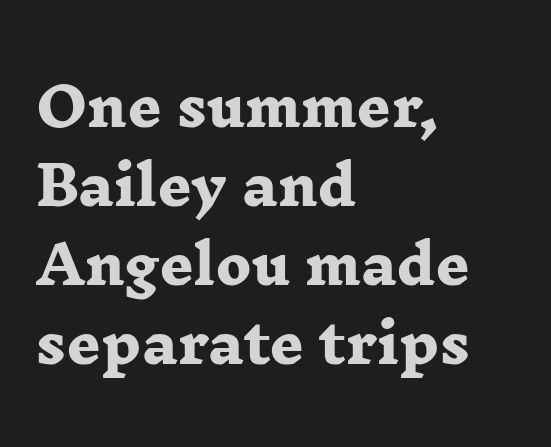
{"serif": "yes", "bold": "yes", "weight": "heavy", "width": "wide", "stroke_contrast": "low", "x_height": "medium", "monospaced": "no", "underline": "no", "align": "left", "line_spacing": "normal", "line_spacing_ratio": 1.49, "letter_spacing": "normal", "letter_spacing_em": 0.0, "glyph_px": 53}
